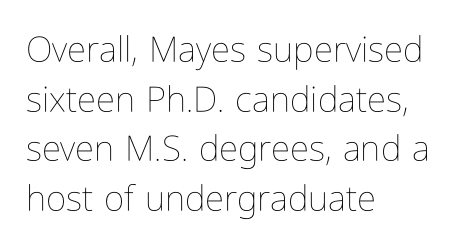
The image shows 35 px thin, condensed type, upright; set left-aligned, normal line spacing (1.42x), normal letter spacing, not underlined; low stroke contrast and a medium x-height.
